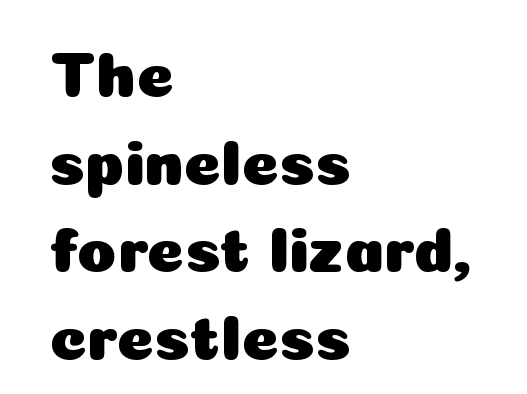
Q: Is the text italic (slanted)? A: No, it is upright.
Q: Is the typeface a serif or a sans-serif typeface? A: Sans-serif.
Q: Is the text underlined? A: No.
Q: How is the paragraph aligned? A: Left-aligned.
Q: Is the spacing between letters normal or unusually wide? A: Normal.
Q: Is the spacing between lines tight, normal or loose? A: Normal.
Q: Width (condensed, normal, or wide)? A: Normal.
Q: Stroke contrast? A: Low.
Q: x-height? A: Medium.
Q: Monospaced? A: No.
